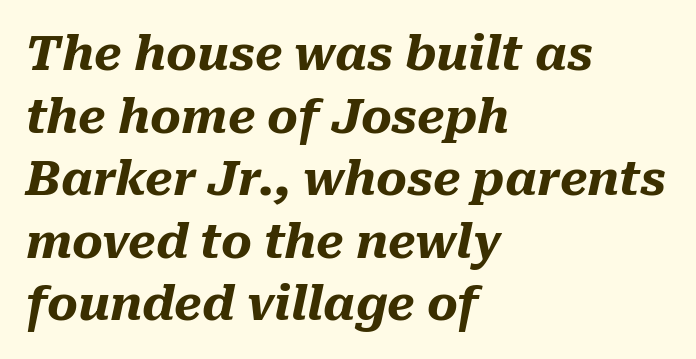
Caption: standard tracking, unaltered. Looks like regular typesetting: each glyph gets only the width it needs. I'd describe the lettering as bold — thick and assertive. Left-aligned paragraph, ragged on the right. Compared with typical paragraphs, the rows here are spaced about the same. Style check: oblique.
